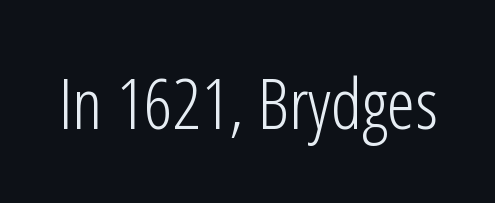
Weight class: somewhere from thin through regular. Anything drawn beneath the words? Only blank space. This sample uses a sans-serif face. The letters sit at their default tracking, neither squeezed nor spread. The passage shown is typed in a proportional face where columns would drift. When letters stand straight like this, we call the style roman or upright.
